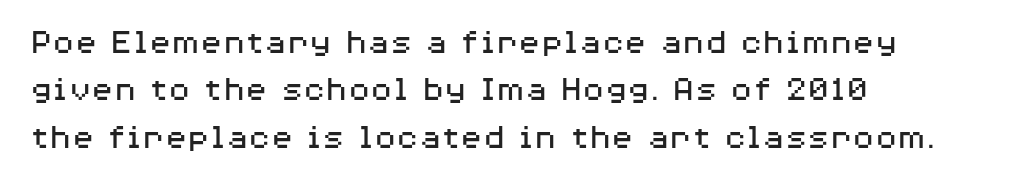
{"serif": "no", "italic": "no", "bold": "no", "weight": "regular", "width": "wide", "stroke_contrast": "medium", "x_height": "medium", "monospaced": "no", "underline": "no", "align": "left", "line_spacing": "normal", "line_spacing_ratio": 1.28, "letter_spacing": "normal", "letter_spacing_em": 0.0, "glyph_px": 37}
